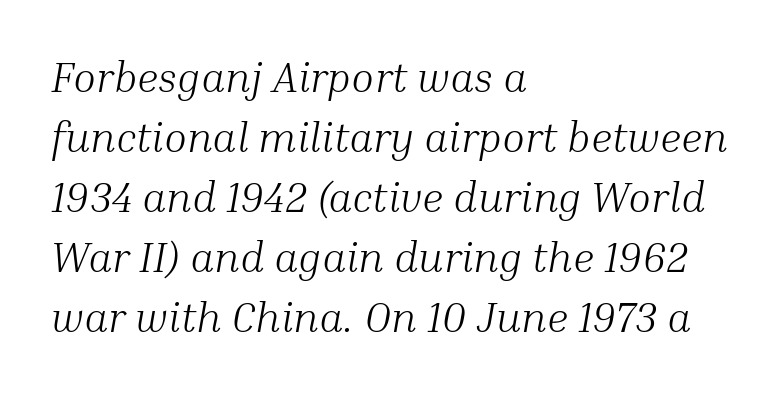
The image shows 42 px light serif type, italic (leaning right); set left-aligned, normal line spacing (1.43x), normal letter spacing, not underlined; medium stroke contrast and a medium x-height.
